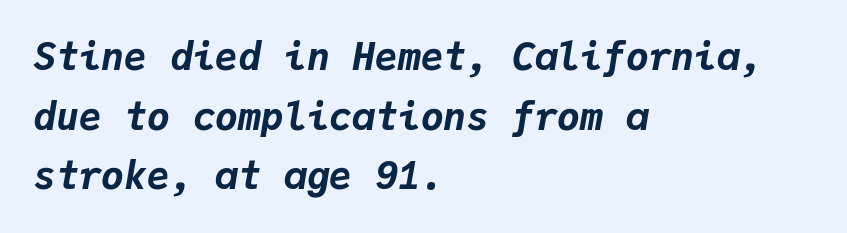
{"italic": "yes", "lean": "right", "slant_degrees": 9, "bold": "yes", "weight": "bold", "width": "normal", "stroke_contrast": "low", "x_height": "medium", "monospaced": "yes", "underline": "no", "align": "left", "line_spacing": "normal", "line_spacing_ratio": 1.57, "letter_spacing": "normal", "letter_spacing_em": 0.0, "glyph_px": 38}
